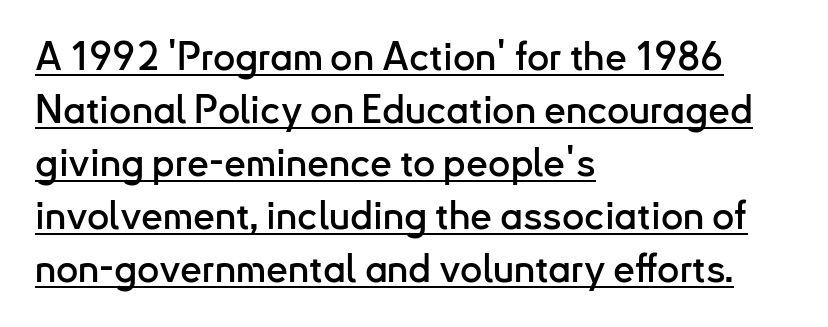
{"serif": "no", "italic": "no", "width": "normal", "stroke_contrast": "low", "x_height": "small", "monospaced": "no", "underline": "yes", "align": "left", "line_spacing": "normal", "line_spacing_ratio": 1.36, "letter_spacing": "normal", "letter_spacing_em": 0.0, "glyph_px": 39}
